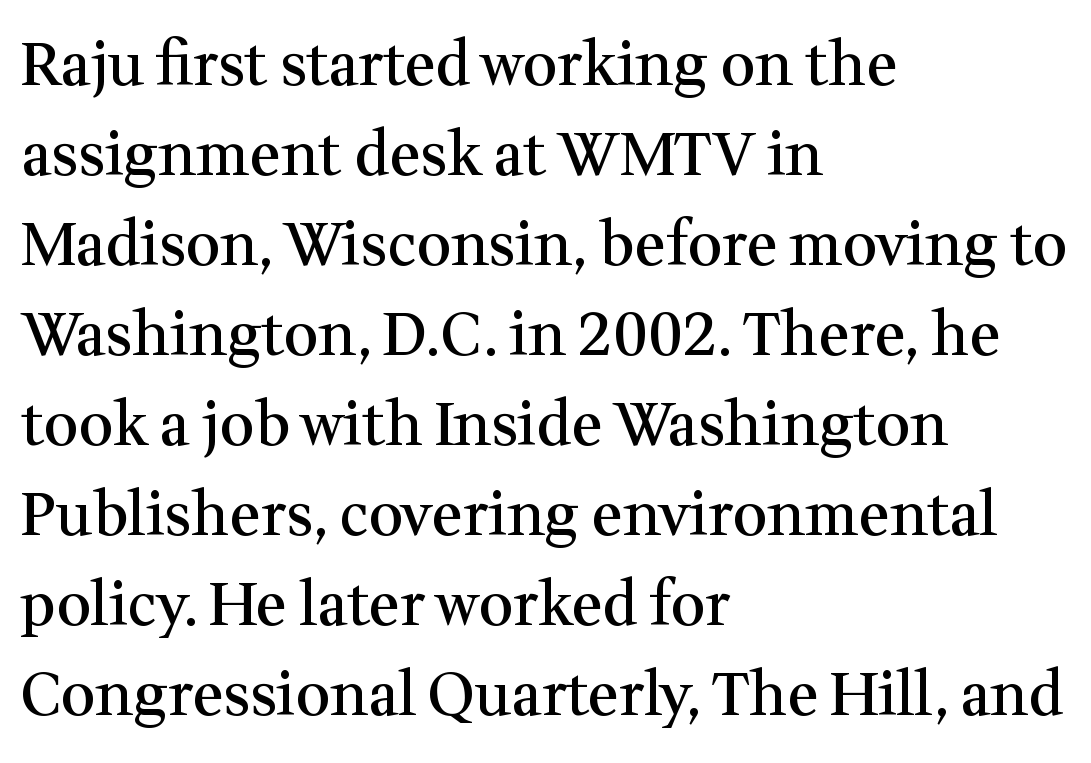
Q: Is the text bold? A: Semi-bold.
Q: Is the text italic (slanted)? A: No, it is upright.
Q: Is the typeface a serif or a sans-serif typeface? A: Serif.
Q: Is the text underlined? A: No.
Q: How is the paragraph aligned? A: Left-aligned.
Q: Is the spacing between letters normal or unusually wide? A: Normal.
Q: Is the spacing between lines tight, normal or loose? A: Normal.
Q: Width (condensed, normal, or wide)? A: Normal.
Q: Stroke contrast? A: Medium.
Q: x-height? A: Medium.
Q: Monospaced? A: No.
